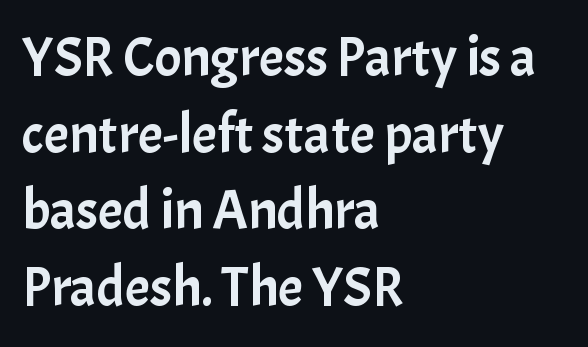
{"serif": "no", "italic": "no", "width": "normal", "stroke_contrast": "low", "x_height": "medium", "monospaced": "no", "underline": "no", "align": "left", "line_spacing": "normal", "line_spacing_ratio": 1.37, "letter_spacing": "normal", "letter_spacing_em": 0.0, "glyph_px": 56}
